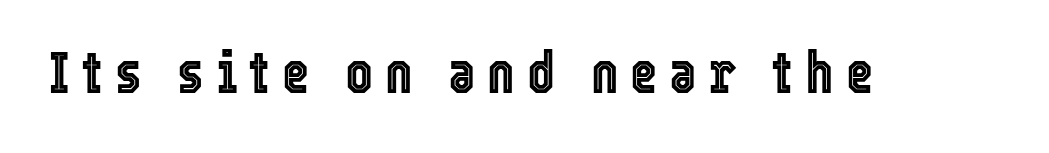
The image shows 59 px condensed type, upright; set unusually wide letter spacing (+0.2 em), not underlined; a medium x-height.
